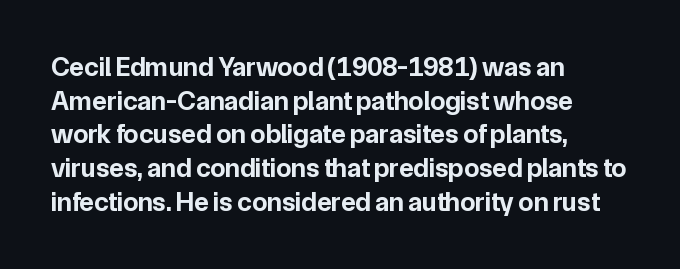
The image shows 27 px bold type, upright; set left-aligned, normal line spacing (1.25x), normal letter spacing, not underlined.
